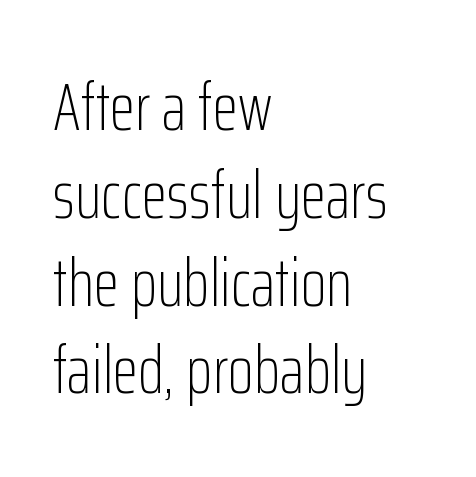
{"serif": "no", "italic": "no", "bold": "no", "weight": "light", "width": "condensed", "stroke_contrast": "low", "x_height": "medium", "monospaced": "no", "underline": "no", "align": "left", "line_spacing": "normal", "line_spacing_ratio": 1.31, "letter_spacing": "normal", "letter_spacing_em": 0.0, "glyph_px": 67}
